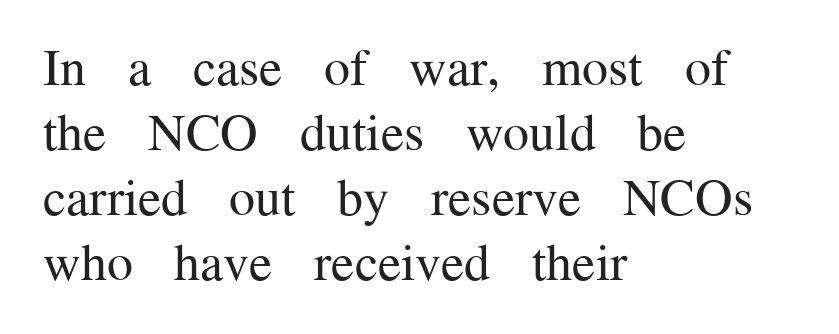
{"serif": "yes", "italic": "no", "bold": "no", "weight": "regular", "width": "normal", "stroke_contrast": "medium", "x_height": "medium", "monospaced": "no", "underline": "no", "align": "left", "line_spacing": "normal", "line_spacing_ratio": 1.25, "letter_spacing": "normal", "letter_spacing_em": 0.0, "glyph_px": 52}
